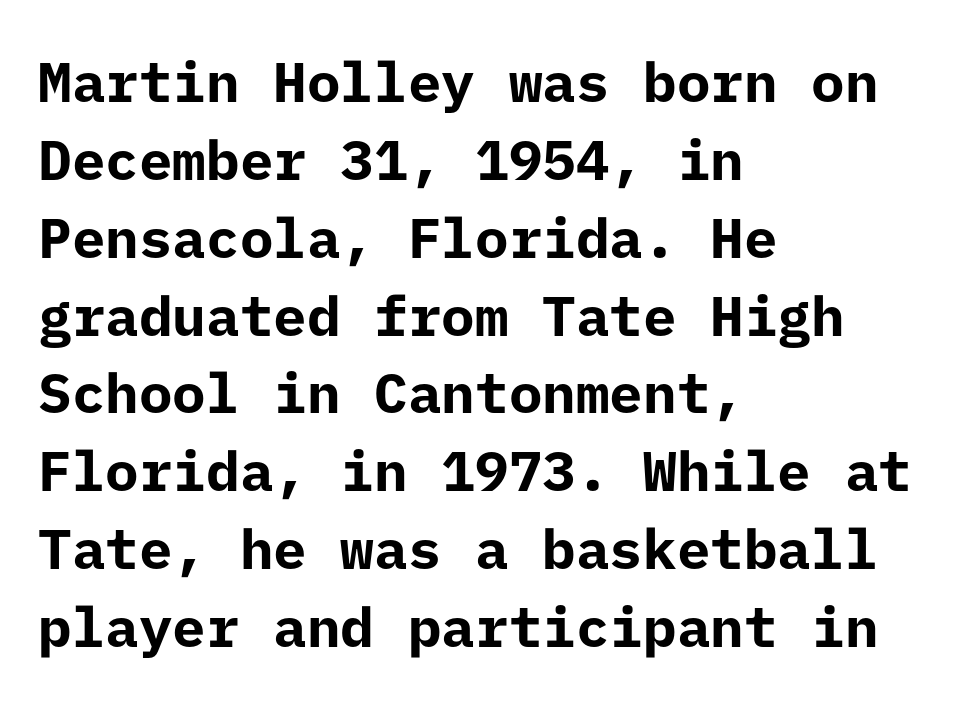
Q: Is the text bold? A: Yes.
Q: Is the text italic (slanted)? A: No, it is upright.
Q: Is the typeface a serif or a sans-serif typeface? A: Sans-serif.
Q: Is the text underlined? A: No.
Q: How is the paragraph aligned? A: Left-aligned.
Q: Is the spacing between letters normal or unusually wide? A: Normal.
Q: Is the spacing between lines tight, normal or loose? A: Normal.
Q: Width (condensed, normal, or wide)? A: Normal.
Q: Stroke contrast? A: Low.
Q: x-height? A: Medium.
